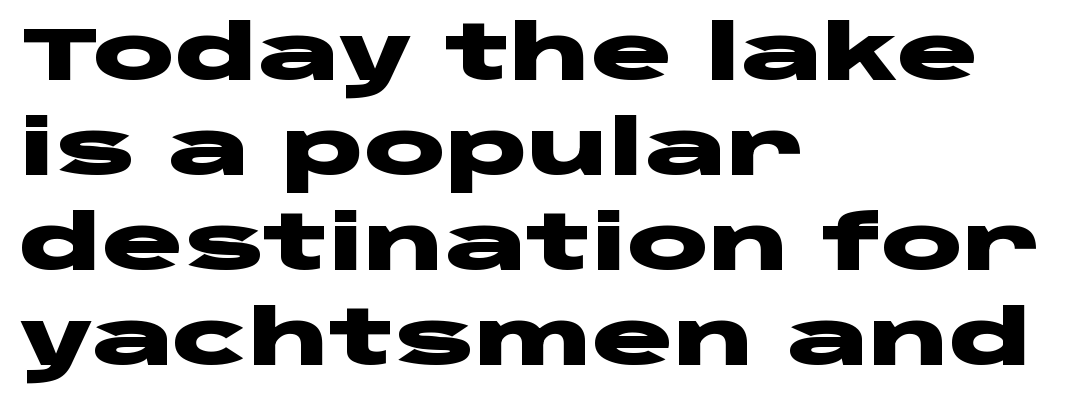
The image shows 76 px heavy, wide sans-serif type, upright; set left-aligned, normal line spacing (1.25x), normal letter spacing, not underlined; low stroke contrast and a large x-height.
